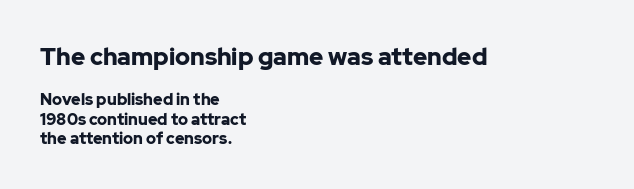
The image shows 24 px bold type, upright; set left-aligned, line spacing 1.21x, normal letter spacing, not underlined; the first (top) block is 1.5x larger.
